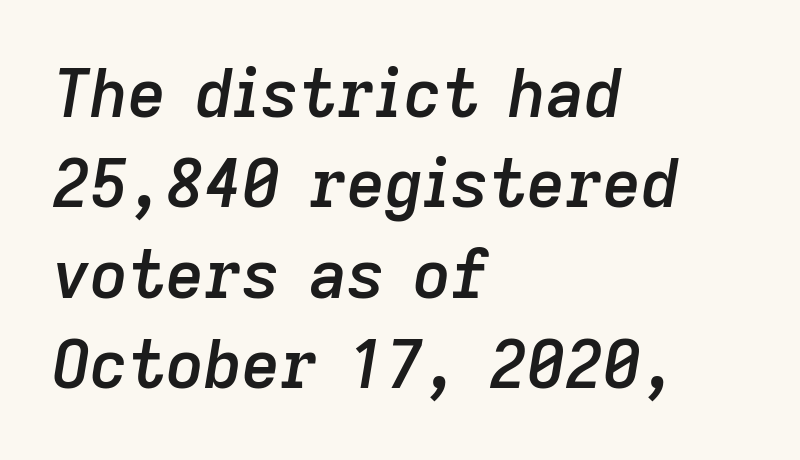
Q: Is the text bold? A: Semi-bold.
Q: Is the text italic (slanted)? A: Yes, it leans right by about 9 degrees.
Q: Is the text underlined? A: No.
Q: How is the paragraph aligned? A: Left-aligned.
Q: Is the spacing between letters normal or unusually wide? A: Normal.
Q: Is the spacing between lines tight, normal or loose? A: Normal.
Q: Width (condensed, normal, or wide)? A: Normal.
Q: Stroke contrast? A: Low.
Q: x-height? A: Medium.
Q: Monospaced? A: No.
